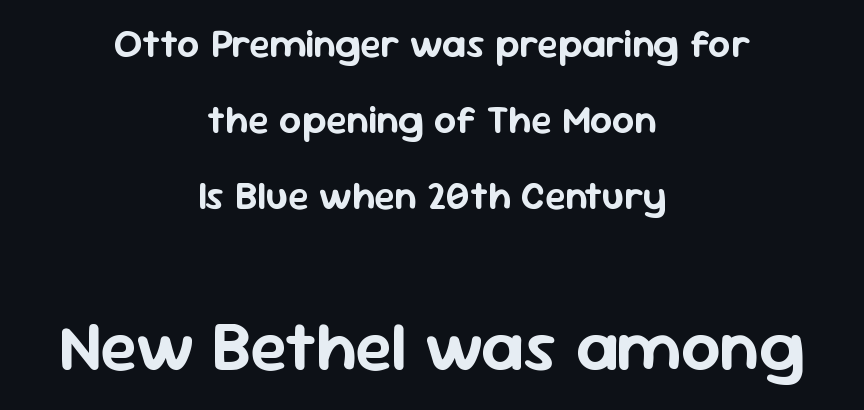
{"serif": "no", "italic": "no", "width": "normal", "stroke_contrast": "low", "x_height": "medium", "monospaced": "no", "underline": "no", "align": "center", "line_spacing": "loose", "line_spacing_ratio": 1.95, "letter_spacing": "normal", "letter_spacing_em": 0.0, "larger_block": "second", "size_ratio": 1.77, "glyph_px": 69}
